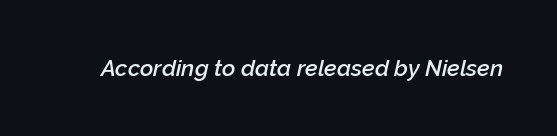
Caption: semibold face, moderately heavy strokes. Clear beneath every line of the passage. This sample uses plain, unmodified letter spacing. Does the lettering tilt? It does — this is italic.
